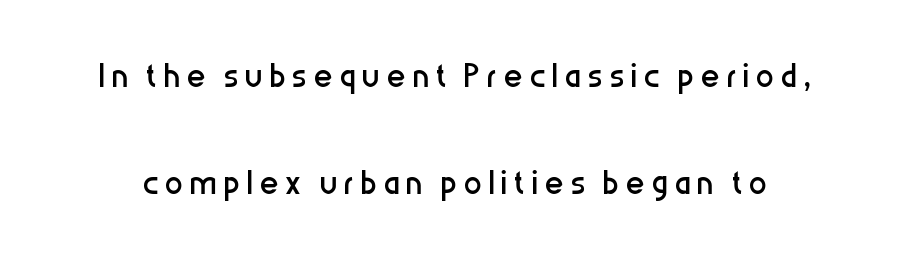
The image shows 45 px regular-weight, condensed sans-serif type, upright; set loose line spacing (2.37x), not underlined; low stroke contrast and a medium x-height.
